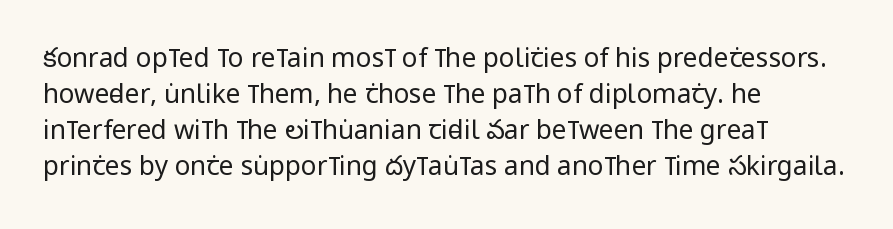
The characters are drawn with everyday or finer stroke widths. Line beginnings align vertically; line endings do not. Rule under the text: the space is simply empty. Words appear dense and cohesive because spacing is normal. Whoever set this chose a conventional vertical rhythm. Rendered with straight, roman letterforms.
